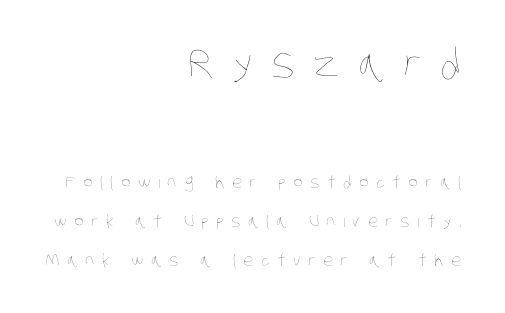
{"bold": "no", "weight": "thin", "width": "condensed", "stroke_contrast": "low", "x_height": "large", "monospaced": "no", "underline": "no", "align": "right", "line_spacing": "loose", "line_spacing_ratio": 2.44, "letter_spacing": "wide", "letter_spacing_em": 0.47, "larger_block": "first", "size_ratio": 2.5, "glyph_px": 40}
